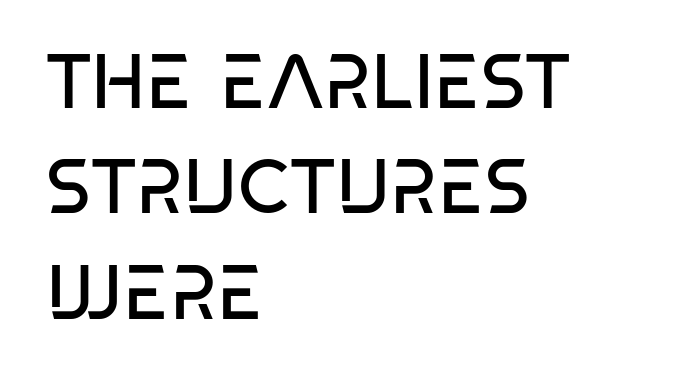
The image shows 77 px regular-weight, condensed sans-serif type; set left-aligned, normal line spacing (1.37x), normal letter spacing, not underlined; low stroke contrast and a large x-height.
